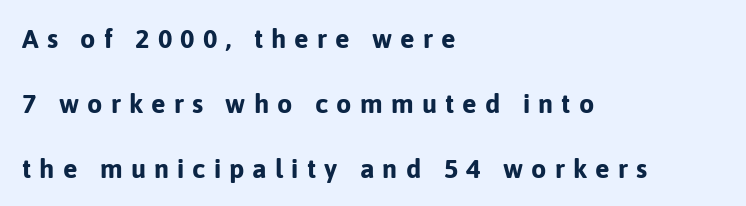
{"italic": "no", "bold": "yes", "underline": "no", "align": "left", "line_spacing": "loose", "line_spacing_ratio": 2.4, "letter_spacing": "wide", "letter_spacing_em": 0.3, "glyph_px": 27}
